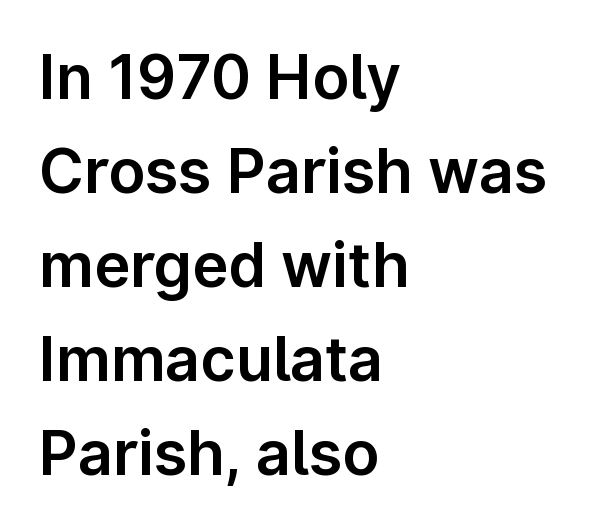
Q: Is the text italic (slanted)? A: No, it is upright.
Q: Is the typeface a serif or a sans-serif typeface? A: Sans-serif.
Q: Is the text underlined? A: No.
Q: How is the paragraph aligned? A: Left-aligned.
Q: Is the spacing between letters normal or unusually wide? A: Normal.
Q: Is the spacing between lines tight, normal or loose? A: Normal.
Q: Width (condensed, normal, or wide)? A: Normal.
Q: Stroke contrast? A: Low.
Q: x-height? A: Medium.
Q: Monospaced? A: No.
